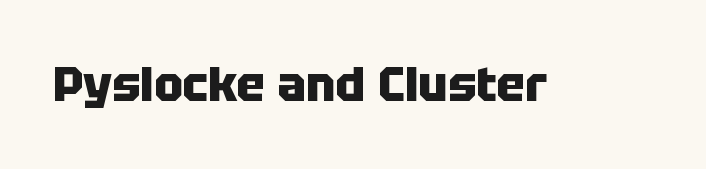
Grotesque or geometric, the face here clearly has no serifs. The passage shown is typed in a proportional face where columns would drift. Posture: straight, roman, zero tilt. The typesetting leans heavy: a genuine bold. Standard letterfit; no display-style spreading of the glyphs.
